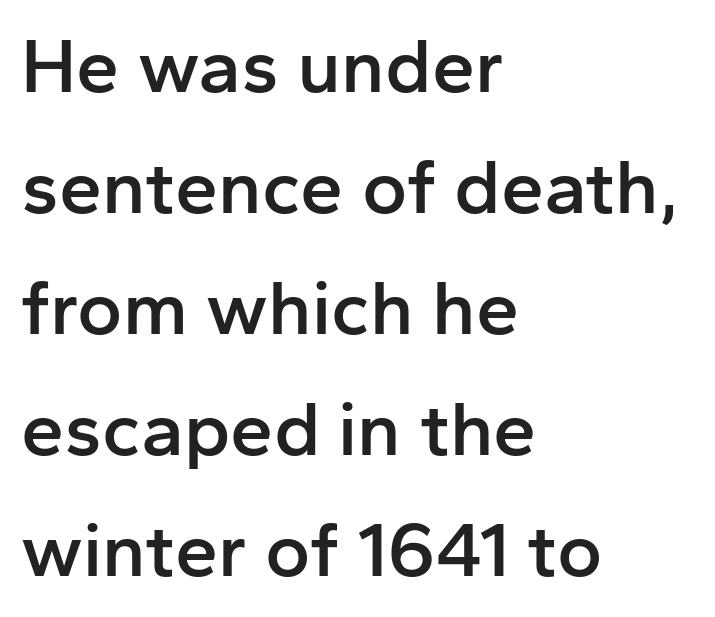
{"serif": "no", "italic": "no", "bold": "semi", "weight": "semibold", "width": "normal", "stroke_contrast": "low", "x_height": "medium", "monospaced": "no", "underline": "no", "align": "left", "line_spacing": "normal", "line_spacing_ratio": 1.57, "letter_spacing": "normal", "letter_spacing_em": 0.0, "glyph_px": 77}
